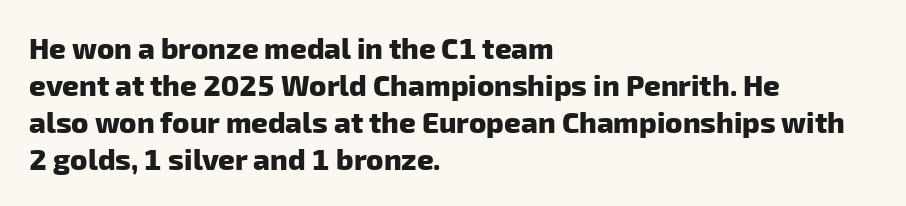
The type family on display is of the sans-serif kind. Heft: maximum for text — a bold. The passage shown is typed in a proportional face where columns would drift. Honestly, the letter spacing is just normal — you wouldn't notice it. The rag falls on the right side of this text block. Each row of text sits above clean, open space.
